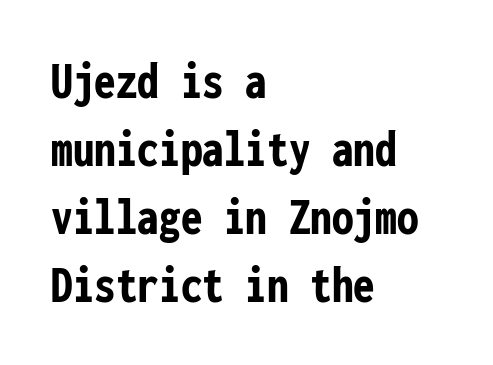
Line beginnings align vertically; line endings do not. There is no visible air inserted between adjacent glyphs. Compared with an ordinary text face, these strokes are far heavier — a full bold. The type sits square on the baseline with zero lean. What's the leading like? Ordinary, nothing unusual.
